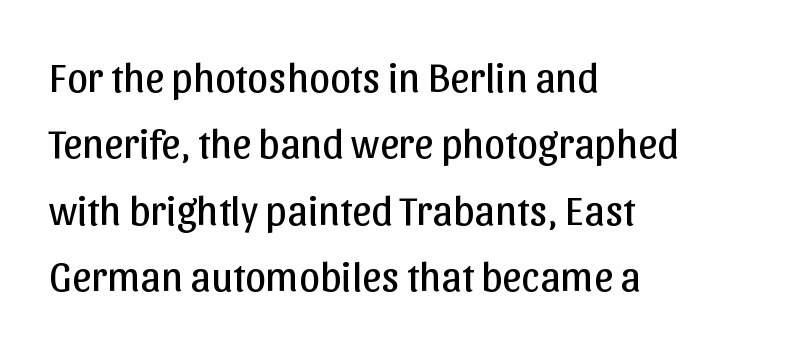
The image shows 42 px regular-weight sans-serif type, upright; set left-aligned, normal line spacing (1.58x), normal letter spacing, not underlined; low stroke contrast and a medium x-height.
